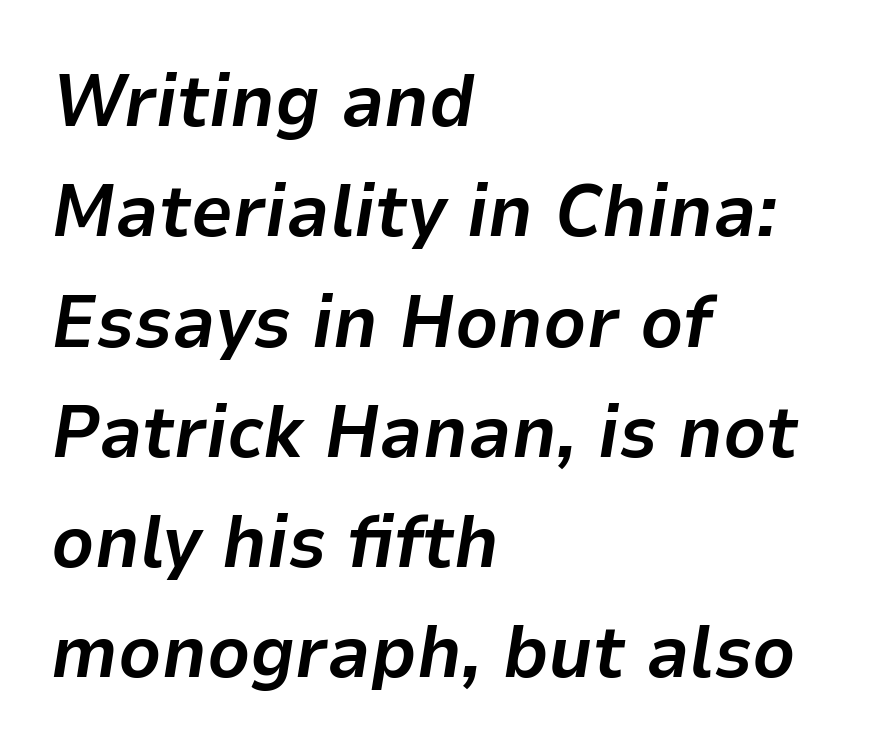
The image shows 74 px bold type, italic (leaning right); set left-aligned, normal line spacing (1.49x), normal letter spacing, not underlined; low stroke contrast and a medium x-height.
